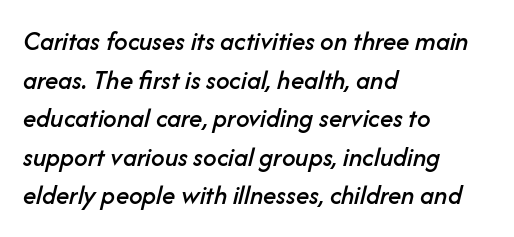
The image shows 27 px text type, italic (leaning right); set left-aligned, normal line spacing (1.43x), normal letter spacing, not underlined.
